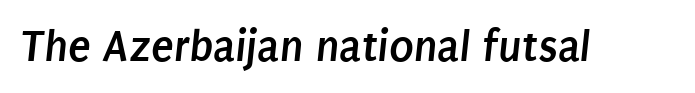
Tracking here is standard; glyphs follow each other at the usual distance. Note the varied advance widths — an 'i' is clearly narrower than an 'm'. Chunky letters — that's bold for sure. Check under the words: just untouched page.
